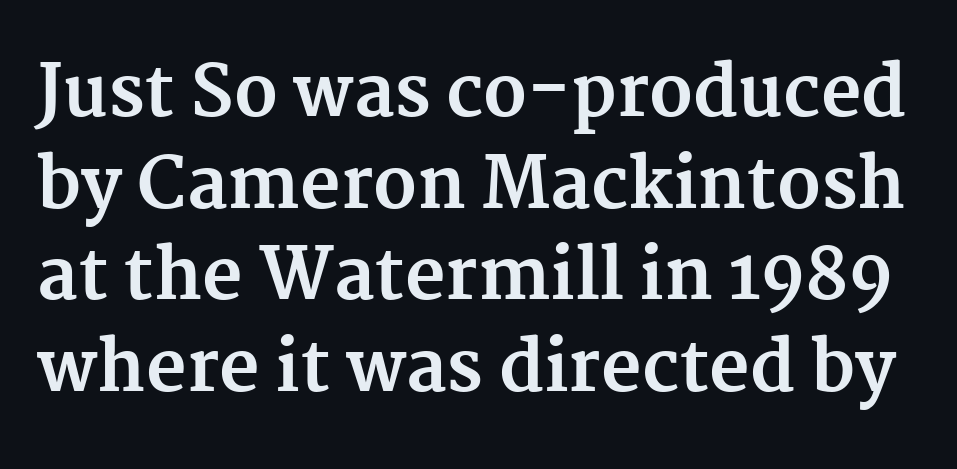
Q: Is the text bold? A: Yes.
Q: Is the text italic (slanted)? A: No, it is upright.
Q: Is the typeface a serif or a sans-serif typeface? A: Serif.
Q: Is the text underlined? A: No.
Q: Is the spacing between letters normal or unusually wide? A: Normal.
Q: Is the spacing between lines tight, normal or loose? A: Normal.
Q: Width (condensed, normal, or wide)? A: Normal.
Q: Stroke contrast? A: Medium.
Q: x-height? A: Medium.
Q: Monospaced? A: No.
